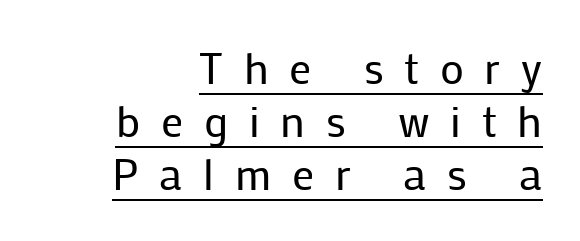
{"serif": "no", "italic": "no", "bold": "no", "weight": "regular", "width": "normal", "stroke_contrast": "low", "x_height": "medium", "monospaced": "no", "underline": "yes", "align": "right", "line_spacing_ratio": 1.21, "letter_spacing": "wide", "letter_spacing_em": 0.47, "glyph_px": 44}
